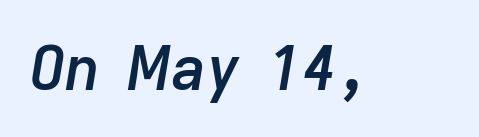
Rule under the text: the space is simply empty. Style check: oblique. Spacing between characters is what you'd get straight out of the box. The letters advance in unequal steps, a hallmark of proportional type.
